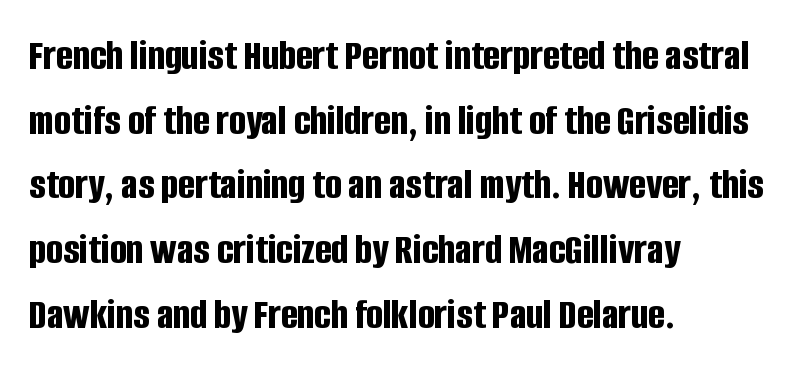
{"serif": "no", "italic": "no", "bold": "yes", "weight": "bold", "width": "condensed", "stroke_contrast": "low", "x_height": "large", "monospaced": "no", "underline": "no", "align": "left", "line_spacing": "normal", "line_spacing_ratio": 1.47, "letter_spacing": "normal", "letter_spacing_em": 0.0, "glyph_px": 44}
